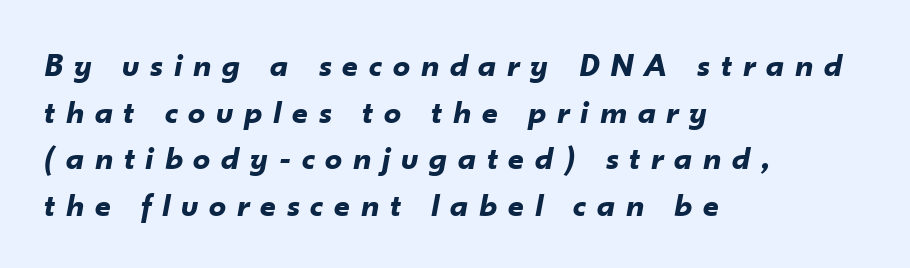
Q: Is the text bold? A: Yes.
Q: Is the text italic (slanted)? A: Yes, it leans right by about 10 degrees.
Q: Is the text underlined? A: No.
Q: How is the paragraph aligned? A: Left-aligned.
Q: Is the spacing between letters normal or unusually wide? A: Unusually wide.
Q: Is the spacing between lines tight, normal or loose? A: Normal.
Q: Width (condensed, normal, or wide)? A: Normal.
Q: Stroke contrast? A: Low.
Q: x-height? A: Small.
Q: Monospaced? A: No.
